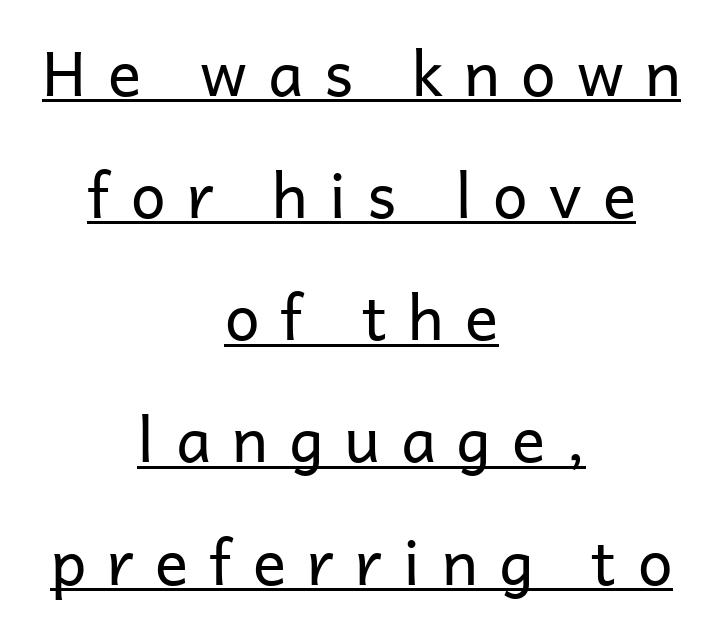
Honestly, the rows look like they've been pulled way apart. The font's upright variant was chosen for this text. Quick note: underline on. Words appear elongated and porous because spacing is wide. Observe the absence of serifs on each vertical stroke in this sample.
